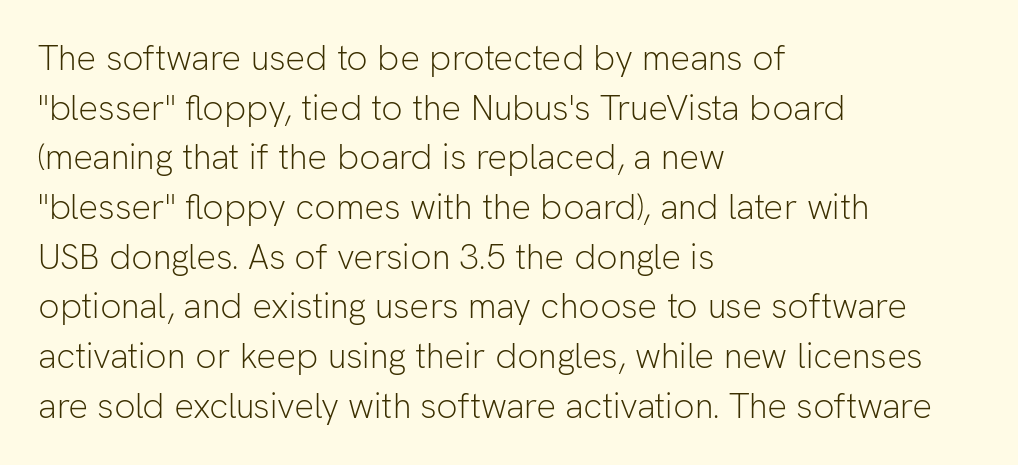
The rows are spaced the way most documents space them. The glyphs in this specimen are sans serif. This sample uses an upright cut, with every glyph sitting square on the baseline. Decoration check: the copy has no underline.
